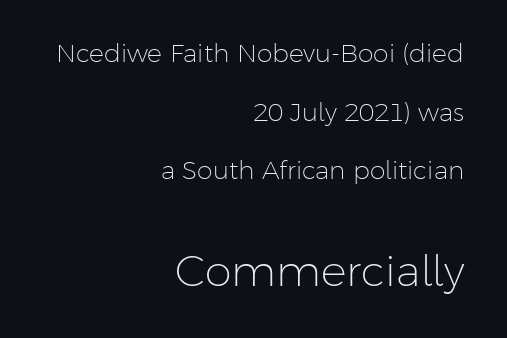
The image shows 43 px light sans-serif type, upright; set right-aligned, loose line spacing (2.35x), normal letter spacing, not underlined; the second (bottom) block is 1.72x larger; low stroke contrast and a medium x-height.
